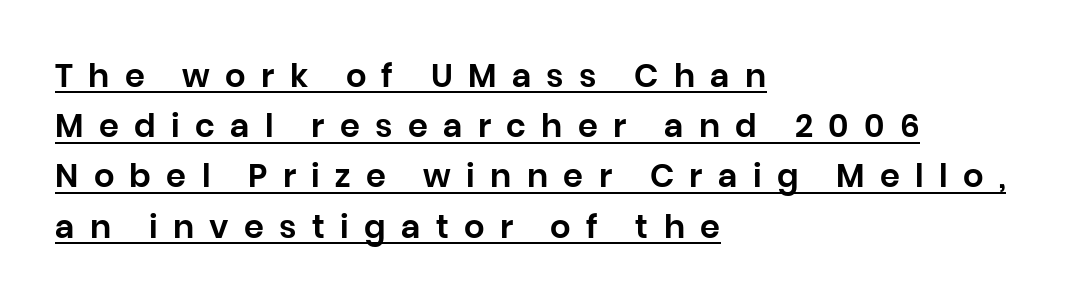
Posture: upright roman. You could not count columns in this text — the font is proportionally spaced. One-word summary of the alignment: left. Rows of type keep a routine distance in the vertical direction. Observe the absence of serifs on each vertical stroke in this sample. Is there an underline? Yes — a line sits under the letters.
